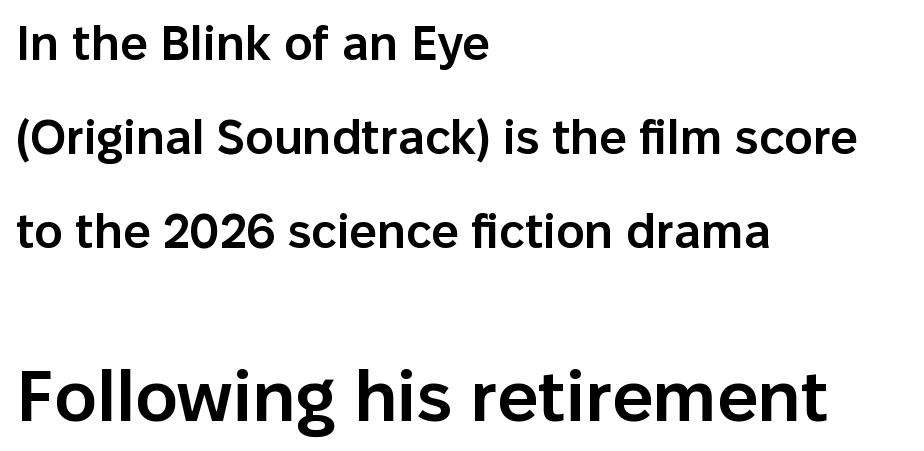
{"serif": "no", "italic": "no", "bold": "semi", "weight": "semibold", "width": "normal", "stroke_contrast": "low", "x_height": "medium", "monospaced": "no", "underline": "no", "align": "left", "line_spacing": "loose", "line_spacing_ratio": 1.96, "letter_spacing": "normal", "letter_spacing_em": 0.0, "larger_block": "second", "size_ratio": 1.5, "glyph_px": 72}
